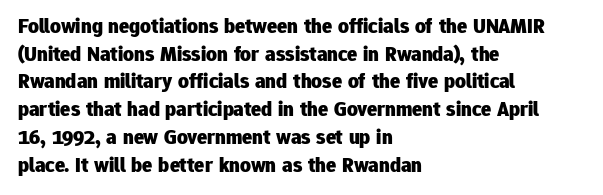
Q: Is the text bold? A: Yes.
Q: Is the text italic (slanted)? A: No, it is upright.
Q: Is the text underlined? A: No.
Q: How is the paragraph aligned? A: Left-aligned.
Q: Is the spacing between letters normal or unusually wide? A: Normal.
Q: Is the spacing between lines tight, normal or loose? A: Normal.
